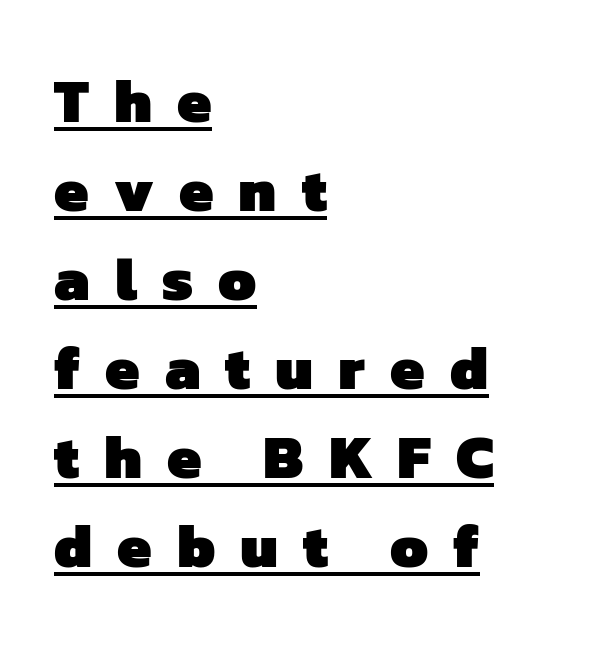
Q: Is the text bold? A: Yes.
Q: Is the typeface a serif or a sans-serif typeface? A: Sans-serif.
Q: Is the text underlined? A: Yes.
Q: How is the paragraph aligned? A: Left-aligned.
Q: Is the spacing between letters normal or unusually wide? A: Unusually wide.
Q: Is the spacing between lines tight, normal or loose? A: Normal.
Q: Width (condensed, normal, or wide)? A: Normal.
Q: Stroke contrast? A: Low.
Q: x-height? A: Medium.
Q: Monospaced? A: No.
